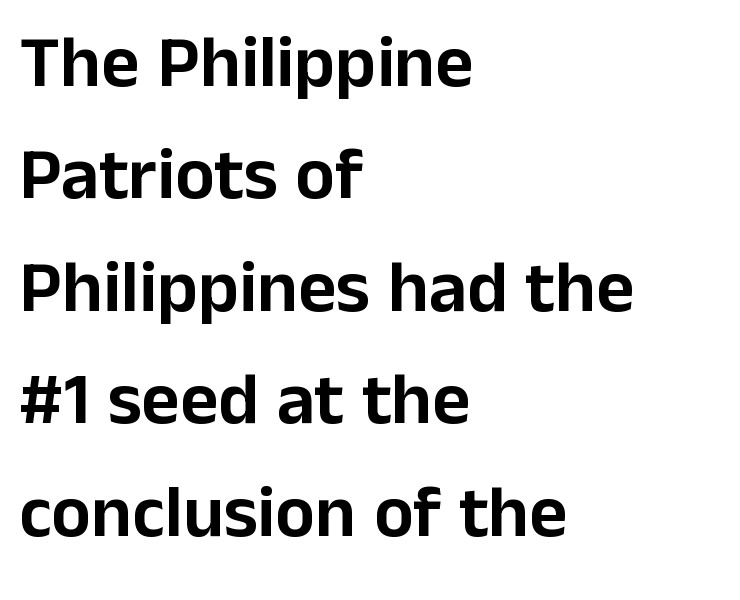
{"serif": "no", "italic": "no", "width": "normal", "stroke_contrast": "low", "x_height": "medium", "monospaced": "no", "underline": "no", "align": "left", "line_spacing": "normal", "line_spacing_ratio": 1.52, "letter_spacing": "normal", "letter_spacing_em": 0.0, "glyph_px": 74}
